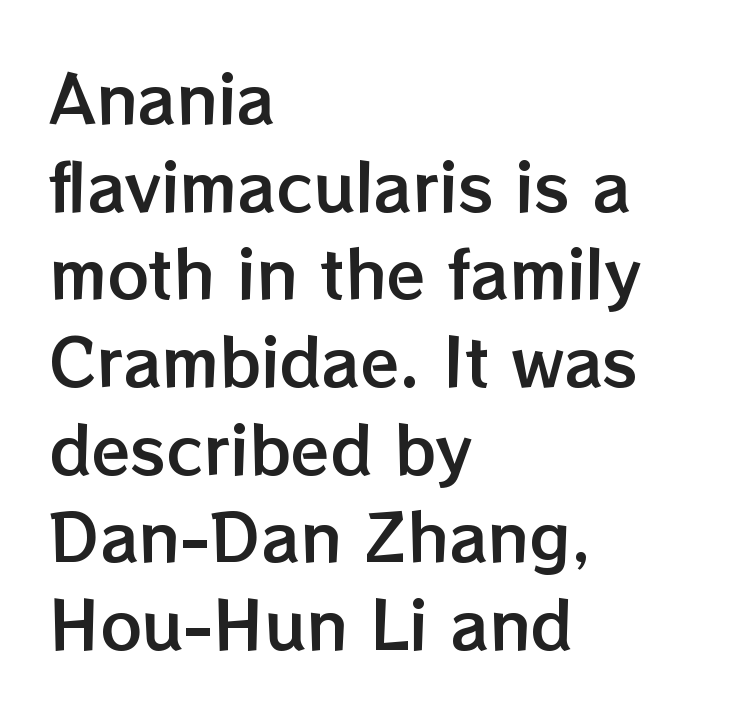
{"italic": "no", "width": "normal", "stroke_contrast": "low", "x_height": "medium", "monospaced": "no", "underline": "no", "align": "left", "line_spacing": "normal", "line_spacing_ratio": 1.37, "letter_spacing": "normal", "letter_spacing_em": 0.0, "glyph_px": 64}
